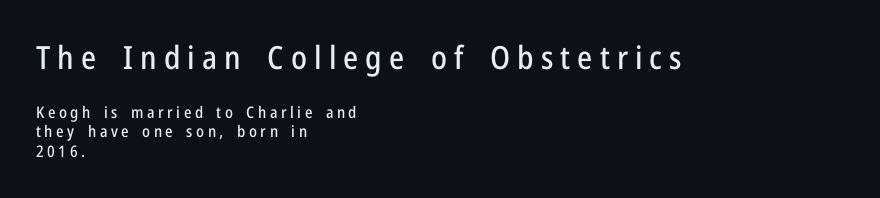
Q: Is the text italic (slanted)? A: No, it is upright.
Q: Is the typeface a serif or a sans-serif typeface? A: Sans-serif.
Q: Is the text underlined? A: No.
Q: How is the paragraph aligned? A: Left-aligned.
Q: Is the spacing between letters normal or unusually wide? A: Unusually wide.
Q: Which block of text is set in a larger size, the first (top) or the second (bottom)? A: The first (top) one.
Q: Width (condensed, normal, or wide)? A: Condensed.
Q: Stroke contrast? A: Low.
Q: x-height? A: Medium.
Q: Monospaced? A: No.
